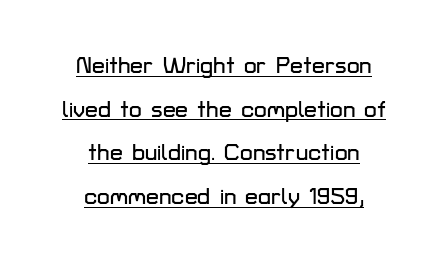
The type sits square on the baseline with zero lean. These lines are centered, leaving both edges ragged. Does extra space separate the letters? No, they use regular spacing. Somebody hit Ctrl+U on this one — the words are underlined. Leading is clearly above the norm, producing a sparse column.
